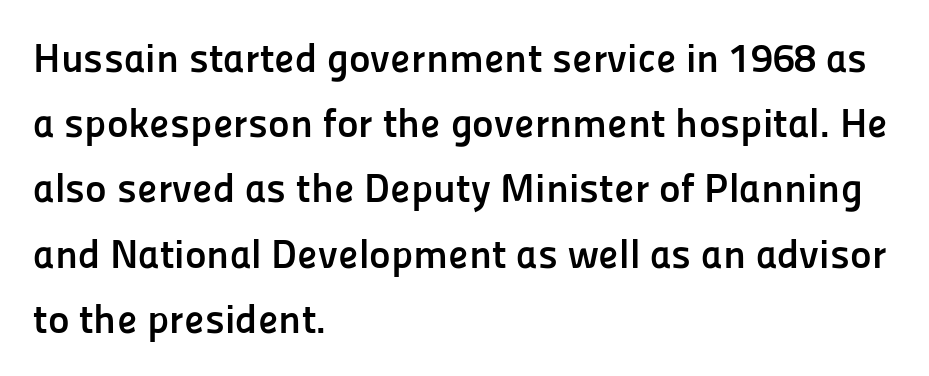
{"serif": "no", "italic": "no", "bold": "yes", "weight": "semibold", "width": "normal", "stroke_contrast": "low", "x_height": "medium", "monospaced": "no", "underline": "no", "align": "left", "line_spacing": "normal", "line_spacing_ratio": 1.59, "letter_spacing": "normal", "letter_spacing_em": 0.0, "glyph_px": 41}
